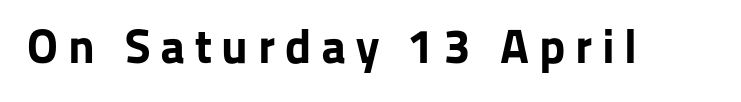
{"serif": "no", "italic": "no", "bold": "yes", "weight": "bold", "width": "normal", "stroke_contrast": "low", "x_height": "medium", "monospaced": "no", "underline": "no", "letter_spacing": "wide", "letter_spacing_em": 0.2, "glyph_px": 48}
